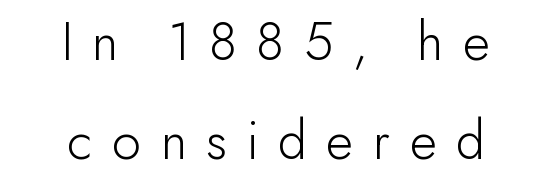
The image shows 56 px light sans-serif type, upright; set centered, line spacing 1.76x, unusually wide letter spacing (+0.35 em), not underlined; low stroke contrast and a small x-height.
